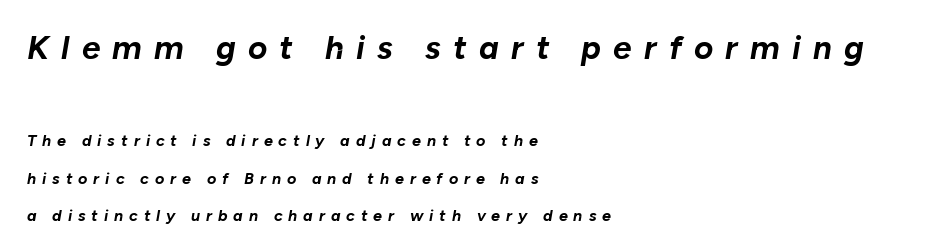
{"italic": "yes", "lean": "right", "slant_degrees": 10, "bold": "yes", "weight": "bold", "width": "normal", "stroke_contrast": "low", "x_height": "medium", "monospaced": "no", "underline": "no", "align": "left", "line_spacing": "loose", "line_spacing_ratio": 2.33, "letter_spacing": "wide", "letter_spacing_em": 0.37, "larger_block": "first", "size_ratio": 2.06, "glyph_px": 33}
